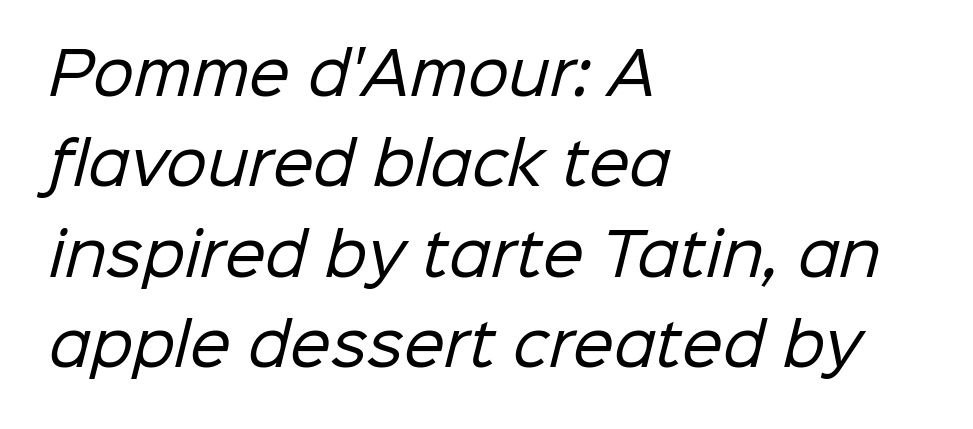
The image shows 58 px regular-weight sans-serif type; set left-aligned, normal line spacing (1.56x), normal letter spacing, not underlined; low stroke contrast and a medium x-height.
